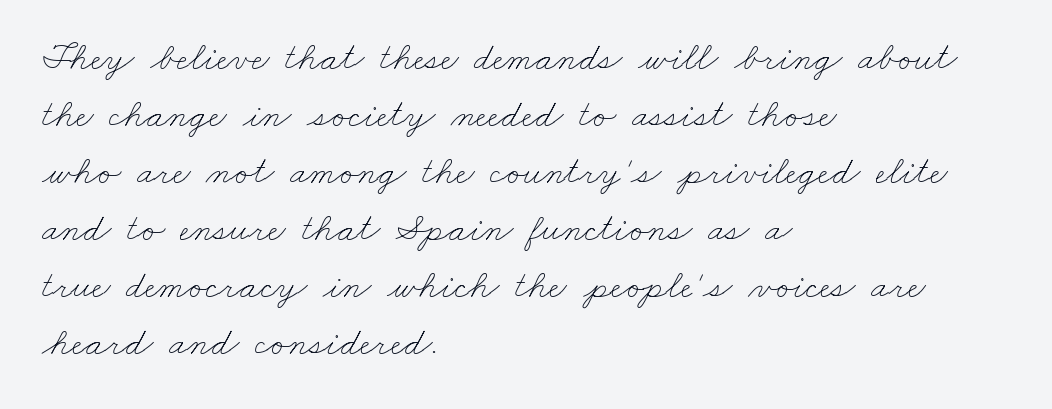
Q: Is the text bold? A: No.
Q: Is the text underlined? A: No.
Q: How is the paragraph aligned? A: Left-aligned.
Q: Is the spacing between letters normal or unusually wide? A: Normal.
Q: Is the spacing between lines tight, normal or loose? A: Normal.
Q: Width (condensed, normal, or wide)? A: Wide.
Q: Stroke contrast? A: Low.
Q: x-height? A: Small.
Q: Monospaced? A: No.
